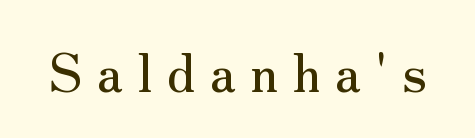
{"serif": "yes", "italic": "no", "width": "normal", "stroke_contrast": "medium", "x_height": "small", "monospaced": "no", "underline": "no", "letter_spacing": "wide", "letter_spacing_em": 0.27, "glyph_px": 53}
